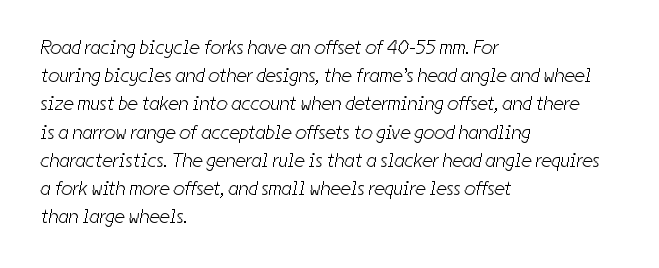
The image shows 20 px text type; set left-aligned, normal line spacing (1.41x), normal letter spacing, not underlined.
